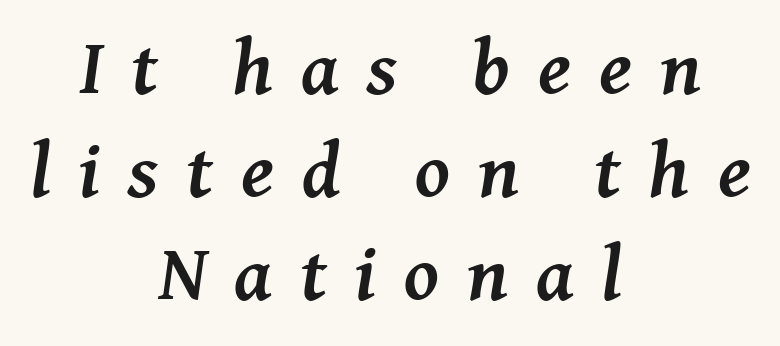
Look at the tracking — it's clearly loosened, letters drifting apart. Centered paragraph, ragged on both sides. Looks like regular typesetting: each glyph gets only the width it needs. Whoever set this chose a conventional vertical rhythm. Set as a true bold cut, around the 700 mark.
